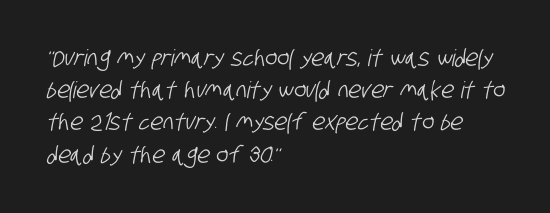
In terms of letterspacing, this is plain default setting. Unmarked baselines from the first word to the last. Every row of glyphs begins at an identical x-position on the left. A normal amount of white space separates one row of letters from the next.
